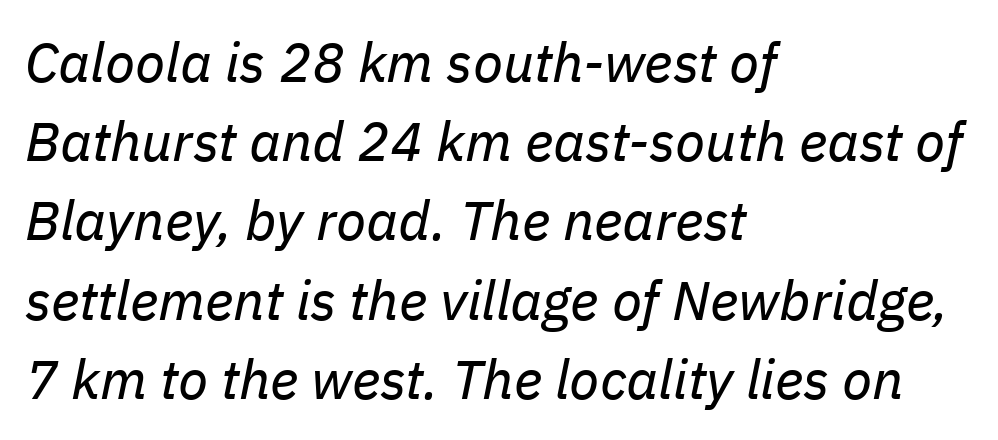
Q: Is the text bold? A: No.
Q: Is the text italic (slanted)? A: Yes, it leans right by about 11 degrees.
Q: Is the text underlined? A: No.
Q: How is the paragraph aligned? A: Left-aligned.
Q: Is the spacing between letters normal or unusually wide? A: Normal.
Q: Is the spacing between lines tight, normal or loose? A: Normal.
Q: Width (condensed, normal, or wide)? A: Normal.
Q: Stroke contrast? A: Low.
Q: x-height? A: Medium.
Q: Monospaced? A: No.
